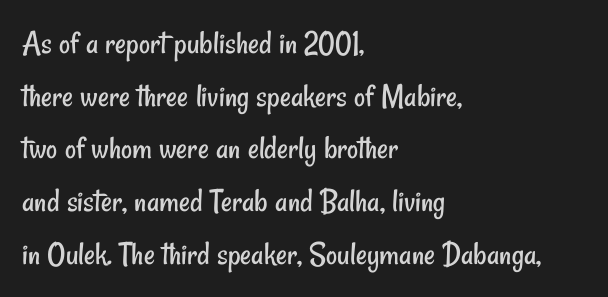
The image shows 34 px regular-weight, condensed sans-serif type; set left-aligned, normal line spacing (1.55x), normal letter spacing, not underlined; low stroke contrast and a small x-height.
